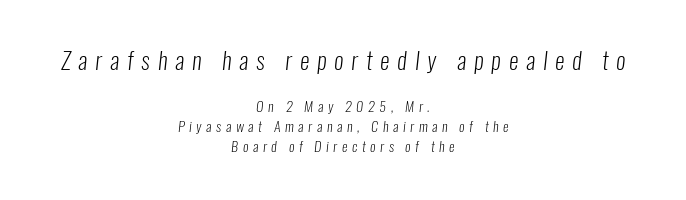
{"bold": "no", "underline": "no", "align": "center", "line_spacing": "normal", "line_spacing_ratio": 1.42, "letter_spacing": "wide", "letter_spacing_em": 0.33, "larger_block": "first", "size_ratio": 1.71, "glyph_px": 24}
